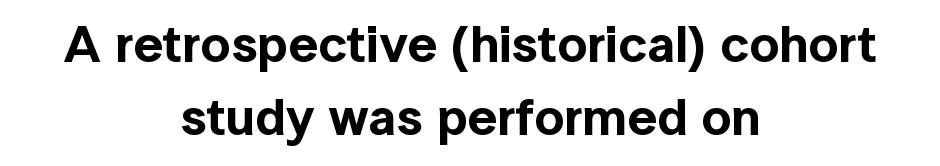
{"serif": "no", "italic": "no", "width": "normal", "x_height": "medium", "monospaced": "no", "underline": "no", "align": "center", "line_spacing": "normal", "line_spacing_ratio": 1.4, "letter_spacing": "normal", "letter_spacing_em": 0.0, "glyph_px": 52}
